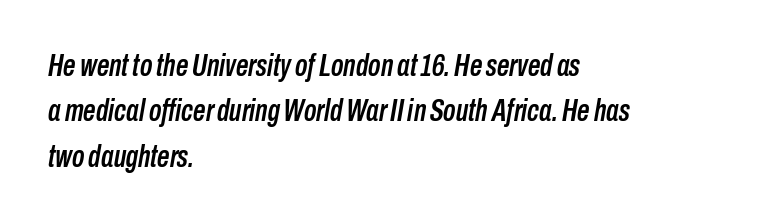
Glance below the letters and you will spot only blank space. This is oblique type, the kind used for emphasis or titles. Is this a fixed-width face? No — the glyphs have proportional, varying widths. Left-aligned paragraph, ragged on the right.
